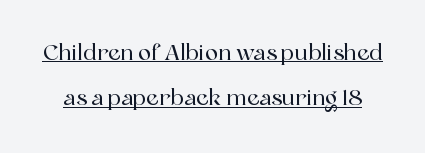
Q: Is the text italic (slanted)? A: No, it is upright.
Q: Is the text underlined? A: Yes.
Q: Is the spacing between letters normal or unusually wide? A: Normal.
Q: Is the spacing between lines tight, normal or loose? A: Loose.
